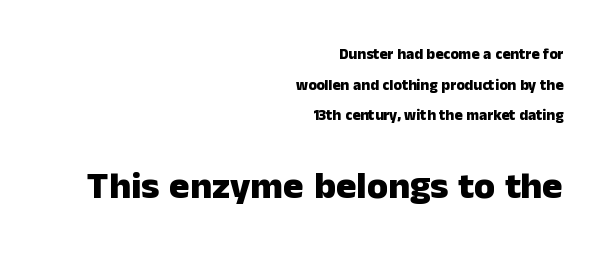
The image shows 38 px heavy sans-serif type, upright; set right-aligned, loose line spacing (2.04x), normal letter spacing, not underlined; the second (bottom) block is 2.53x larger; low stroke contrast and a medium x-height.
